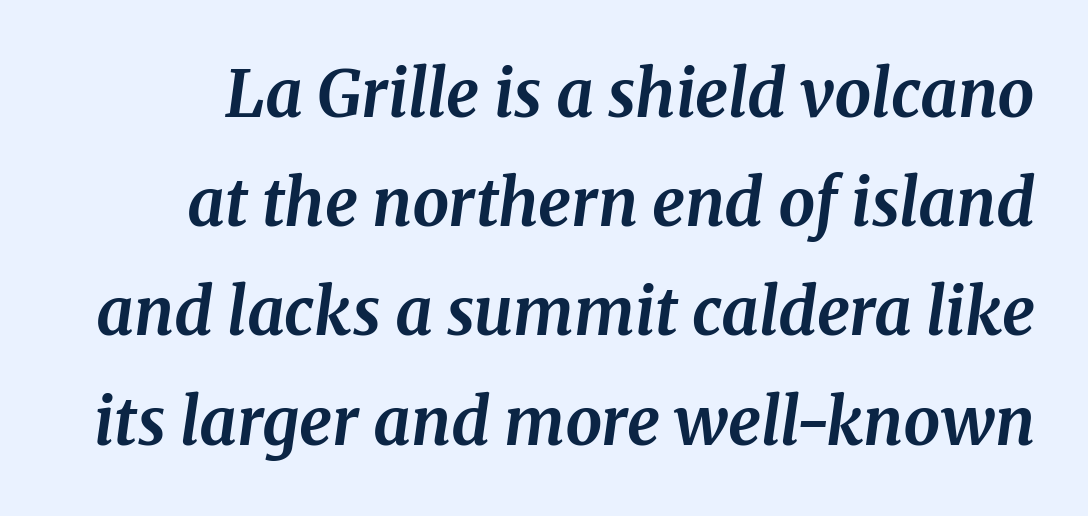
The image shows 65 px bold serif type, italic (leaning right); set normal line spacing (1.68x), normal letter spacing, not underlined; medium stroke contrast and a medium x-height.
